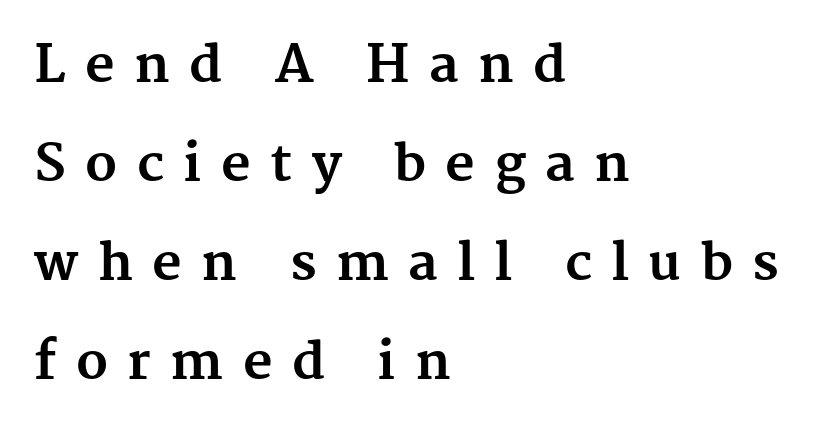
{"serif": "yes", "italic": "no", "bold": "yes", "weight": "bold", "width": "normal", "stroke_contrast": "medium", "x_height": "medium", "monospaced": "no", "underline": "no", "align": "left", "line_spacing": "loose", "line_spacing_ratio": 1.94, "letter_spacing": "wide", "letter_spacing_em": 0.38, "glyph_px": 51}
